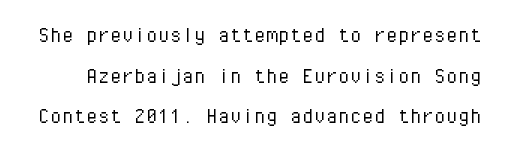
In terms of leading, this rendering sits right in the middle. The passage shown is not bold in any degree. Glance below the letters and you will spot only blank space. Here the glyphs are tracked normally, forming tight word shapes.
